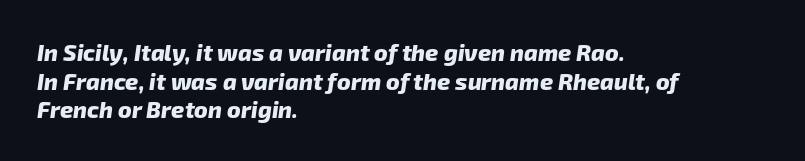
Notice how descenders clear the ascenders below comfortably — that's standard leading. The tracking reads as untouched default to a designer's eye. Stroke thickness is high; the sample reads as a true bold. Descenders hang freely into open space.
